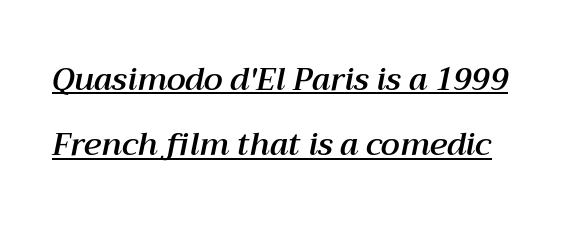
The rendered words wear a rule along their underside. This sample has the flowing, uneven cadence of proportional lettering. The passage shown leans; its letterforms are oblique. These lines stand farther apart than default settings would place them. Spacing between characters is what you'd get straight out of the box.
